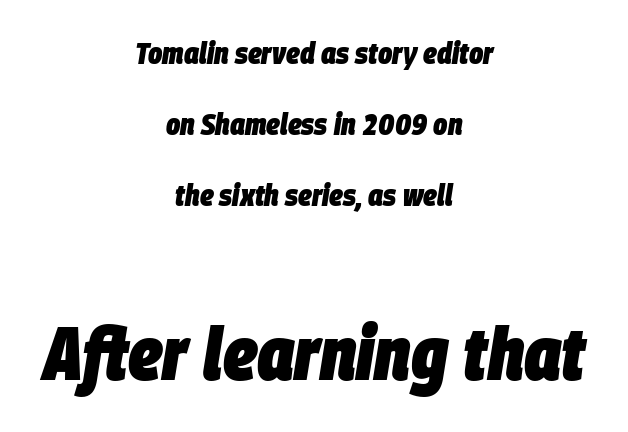
{"italic": "yes", "lean": "right", "slant_degrees": 9, "bold": "yes", "weight": "heavy", "width": "condensed", "stroke_contrast": "low", "x_height": "large", "monospaced": "no", "underline": "no", "align": "center", "line_spacing": "loose", "line_spacing_ratio": 2.37, "letter_spacing": "normal", "letter_spacing_em": 0.0, "larger_block": "second", "size_ratio": 2.5, "glyph_px": 75}
